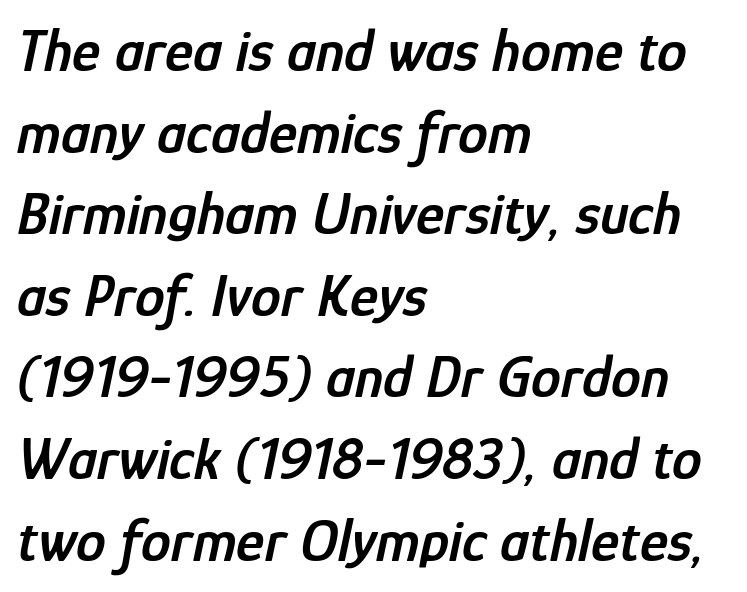
{"italic": "yes", "lean": "right", "slant_degrees": 12, "bold": "semi", "weight": "semibold", "width": "condensed", "stroke_contrast": "low", "x_height": "medium", "monospaced": "no", "underline": "no", "align": "left", "line_spacing": "normal", "line_spacing_ratio": 1.36, "letter_spacing": "normal", "letter_spacing_em": 0.0, "glyph_px": 60}
